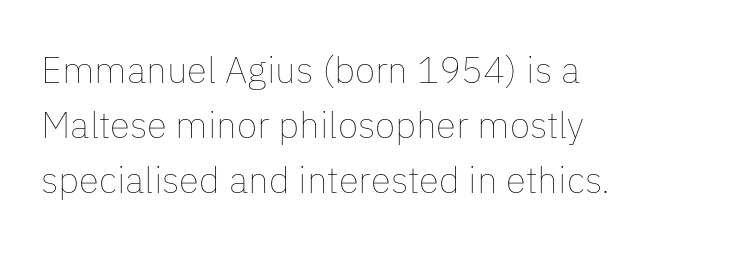
{"italic": "no", "bold": "no", "weight": "thin", "width": "normal", "stroke_contrast": "low", "x_height": "medium", "monospaced": "no", "underline": "no", "align": "left", "line_spacing": "normal", "line_spacing_ratio": 1.48, "letter_spacing": "normal", "letter_spacing_em": 0.0, "glyph_px": 37}
